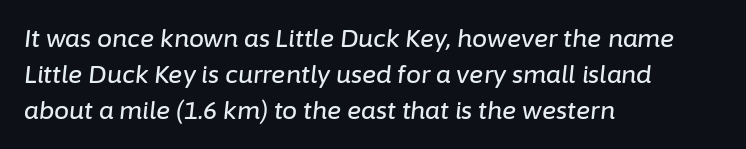
The specimen omits any rule beneath the text block's lines. A typesetter would call this leading conventional body-copy spacing. The lines are quadded left. Inter-character spacing is left at the font's built-in metrics. You can tell it's italic because the verticals aren't actually vertical.
